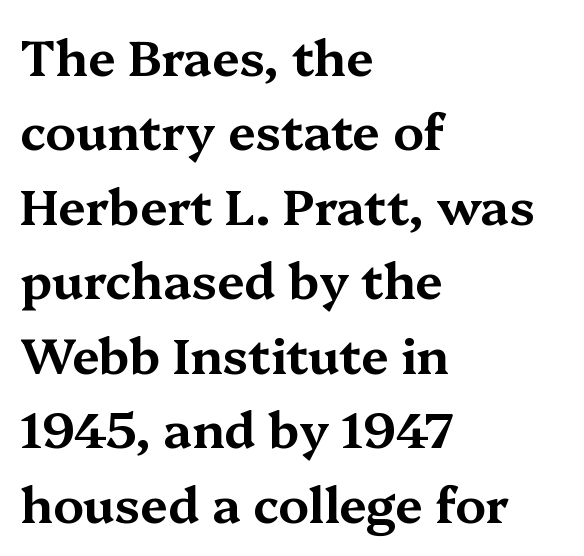
The image shows 49 px wide serif type, upright; set left-aligned, normal line spacing (1.52x), normal letter spacing, not underlined; medium stroke contrast and a medium x-height.
